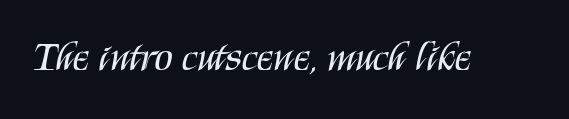
{"serif": "no", "bold": "no", "weight": "regular", "width": "condensed", "stroke_contrast": "medium", "x_height": "large", "monospaced": "no", "underline": "no", "letter_spacing": "normal", "letter_spacing_em": 0.0, "glyph_px": 42}
